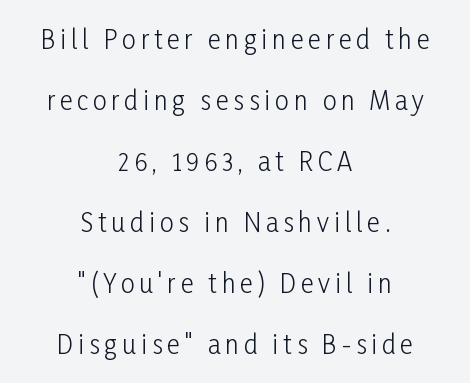
{"italic": "no", "bold": "no", "underline": "no", "align": "center", "line_spacing": "loose", "line_spacing_ratio": 2.44, "glyph_px": 25}
